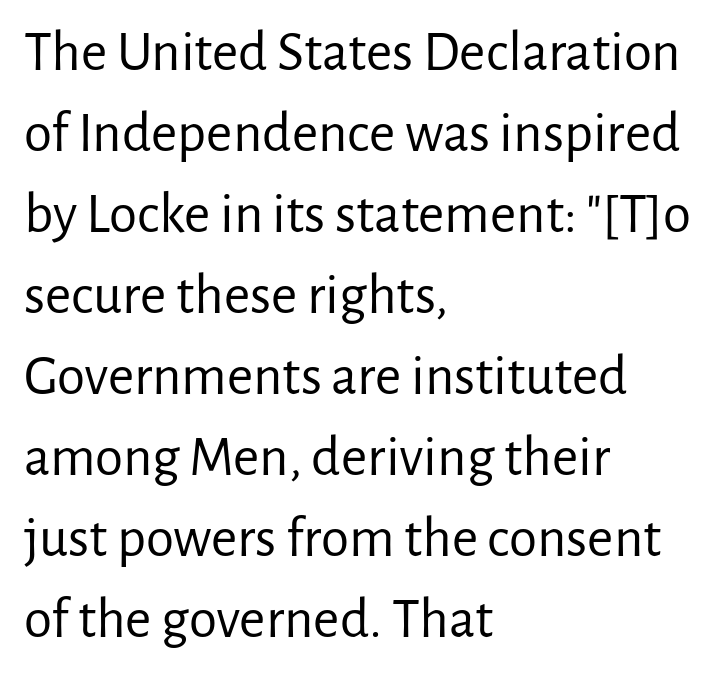
Q: Is the text bold? A: No.
Q: Is the text italic (slanted)? A: No, it is upright.
Q: Is the typeface a serif or a sans-serif typeface? A: Sans-serif.
Q: Is the text underlined? A: No.
Q: How is the paragraph aligned? A: Left-aligned.
Q: Is the spacing between letters normal or unusually wide? A: Normal.
Q: Is the spacing between lines tight, normal or loose? A: Normal.
Q: Width (condensed, normal, or wide)? A: Normal.
Q: Stroke contrast? A: Low.
Q: x-height? A: Medium.
Q: Monospaced? A: No.
